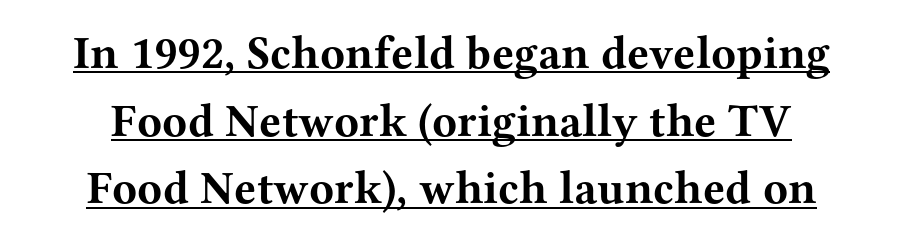
{"serif": "yes", "italic": "no", "bold": "yes", "weight": "bold", "width": "wide", "stroke_contrast": "medium", "x_height": "medium", "monospaced": "no", "underline": "yes", "line_spacing": "normal", "line_spacing_ratio": 1.47, "letter_spacing": "normal", "letter_spacing_em": 0.0, "glyph_px": 46}
